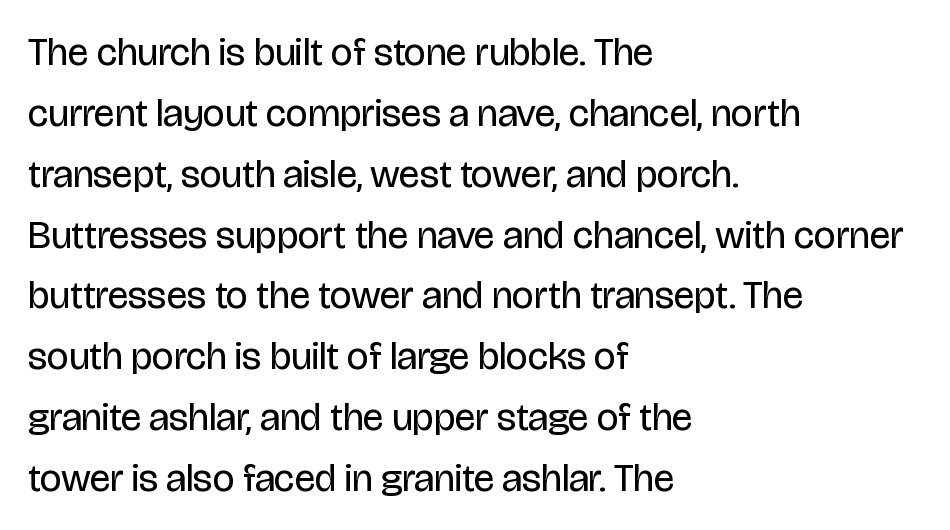
{"serif": "no", "italic": "no", "bold": "no", "weight": "regular", "width": "condensed", "stroke_contrast": "low", "x_height": "large", "monospaced": "no", "underline": "no", "align": "left", "line_spacing": "normal", "line_spacing_ratio": 1.56, "letter_spacing": "normal", "letter_spacing_em": 0.0, "glyph_px": 39}
